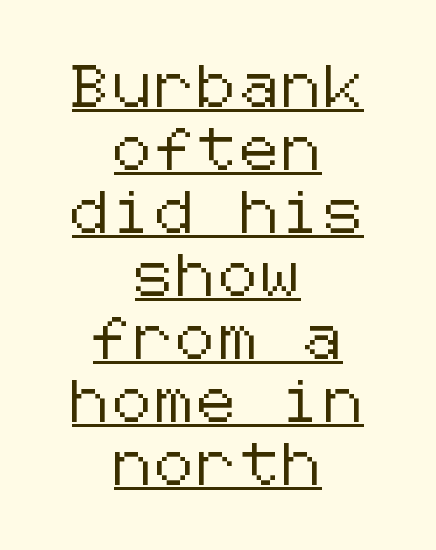
The lines in this sample share a center point and differ in where they start and stop. Does a line run under the words? Yes, clearly. Typographically, this falls in the sans-serif category. The lettering holds an erect, upright posture throughout. This sample keeps an unexceptional amount of space between lines.
